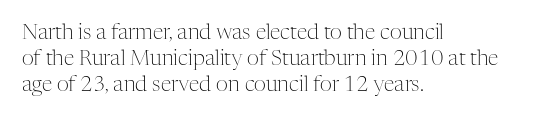
{"italic": "no", "bold": "no", "underline": "no", "align": "left", "line_spacing_ratio": 1.24, "letter_spacing": "normal", "letter_spacing_em": 0.0, "glyph_px": 21}
